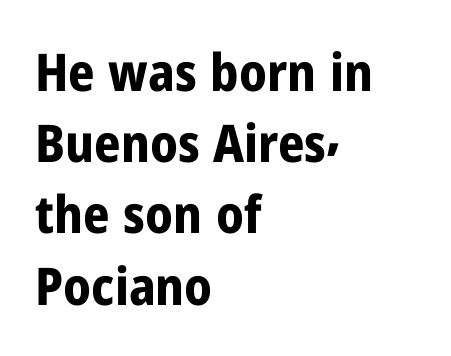
The lines in this sample share a left origin and differ only in where they stop. Compared with typical body copy, the letter spacing here is the same. The baseline area is clear. The passage shown is typed in a proportional face where columns would drift. The typography opts for an upright posture over an oblique one. The letters carry no serifs — their stems end cleanly without finishing strokes.
